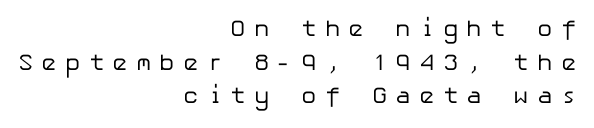
Ordinary non-slanted type is in use. Typeset ragged left — the right edge is the straight one. The type is letterspaced generously, with wide tracking. Bare-footed words on every line. Is the type heavy? It reads as light-to-regular instead. Does the leading feel generous? No, just average.
